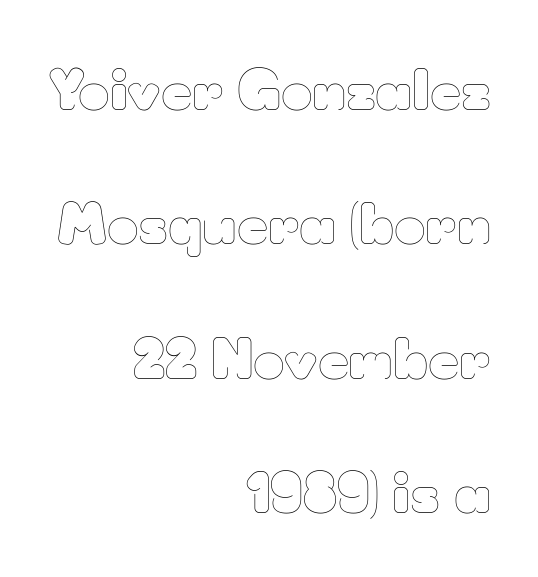
Q: Is the text bold? A: No.
Q: Is the text italic (slanted)? A: No, it is upright.
Q: Is the text underlined? A: No.
Q: How is the paragraph aligned? A: Right-aligned.
Q: Is the spacing between letters normal or unusually wide? A: Normal.
Q: Is the spacing between lines tight, normal or loose? A: Loose.
Q: Width (condensed, normal, or wide)? A: Normal.
Q: Stroke contrast? A: Low.
Q: x-height? A: Small.
Q: Monospaced? A: No.
